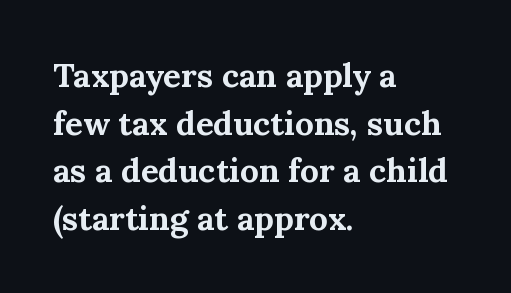
The image shows 33 px bold serif type, upright; set left-aligned, normal line spacing (1.44x), normal letter spacing, not underlined; medium stroke contrast and a medium x-height.
